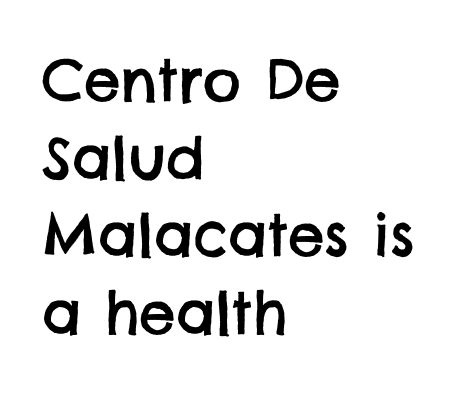
{"serif": "no", "width": "normal", "stroke_contrast": "low", "x_height": "large", "monospaced": "no", "underline": "no", "align": "left", "line_spacing": "normal", "line_spacing_ratio": 1.34, "letter_spacing": "normal", "letter_spacing_em": 0.0, "glyph_px": 58}
